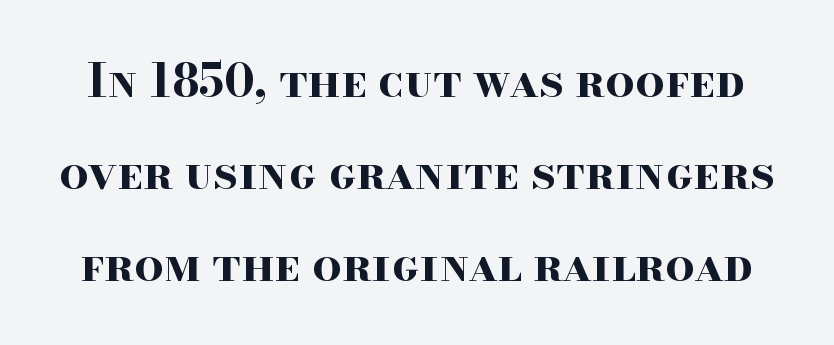
{"serif": "yes", "italic": "no", "bold": "yes", "weight": "bold", "width": "wide", "stroke_contrast": "high", "x_height": "small", "monospaced": "no", "underline": "no", "line_spacing": "loose", "line_spacing_ratio": 2.0, "letter_spacing": "normal", "letter_spacing_em": 0.0, "glyph_px": 46}
